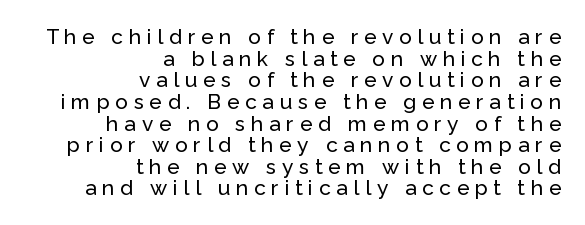
These lines are set flush right with a ragged left edge. Every character sits straight up, as roman type does. Students, observe: this is what under-led, compact text looks like. Inter-character spacing is expanded well beyond the font's built-in metrics. The zone under the glyphs is completely vacant.
